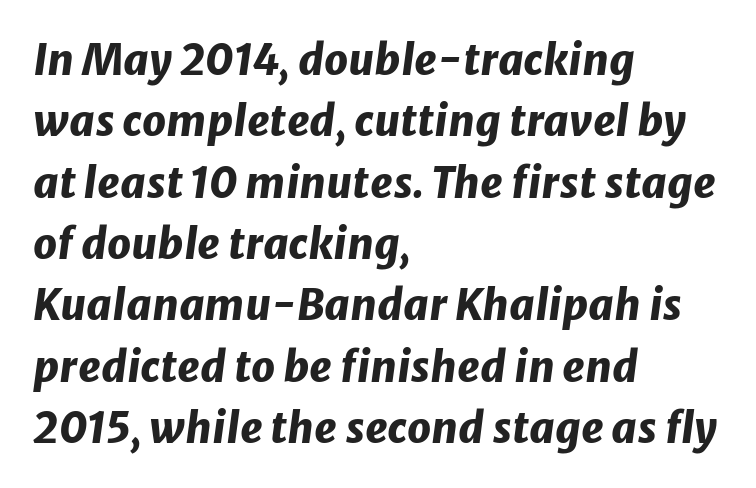
The image shows 42 px heavy type, italic (leaning right); set left-aligned, normal line spacing (1.46x), normal letter spacing, not underlined; low stroke contrast and a medium x-height.
